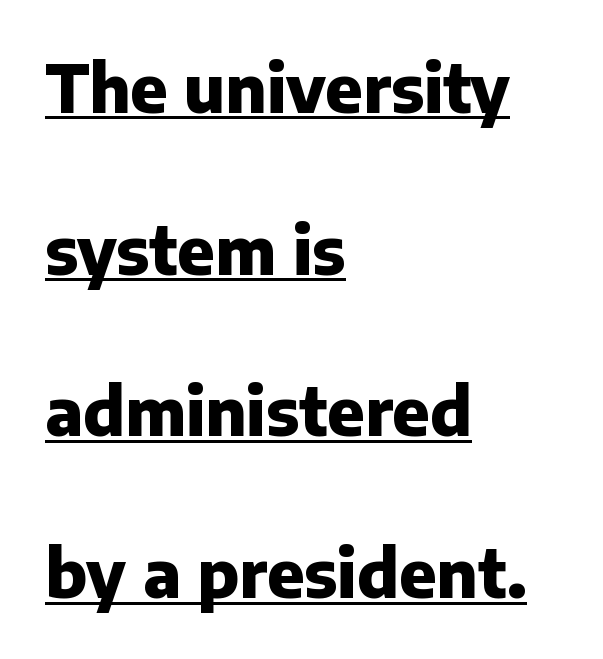
Serifs: no, the terminals of the letterforms are clean. This sample has the flowing, uneven cadence of proportional lettering. A great deal of white space separates one row of letters from the next. The compositor pushed each line to the left boundary. It's the straight-up-and-down kind of type.
